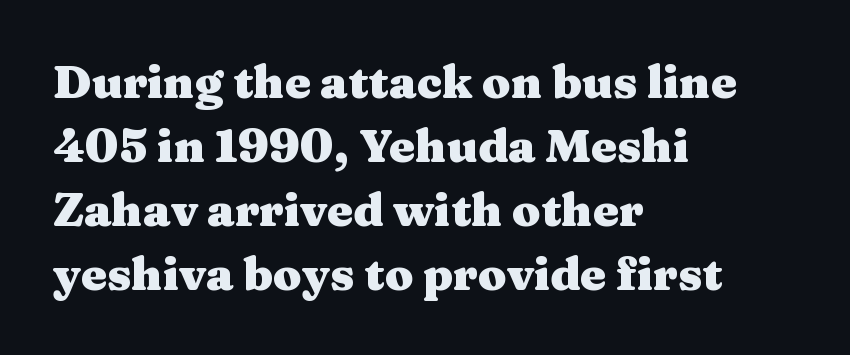
Letter spacing: default. Proportional: the letters do not fall into vertical columns. When letters stand straight like this, we call the style roman or upright. The font family rendered here belongs to the serif group. Normally led — the rows are evenly, conventionally spaced. Lines of text with bare space underneath.
